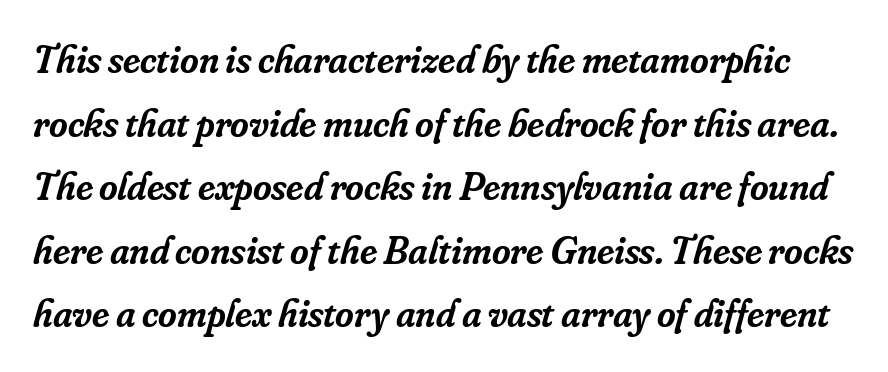
The image shows 40 px semibold serif type, italic (leaning right); set normal line spacing (1.59x), normal letter spacing, not underlined; low stroke contrast and a small x-height.
